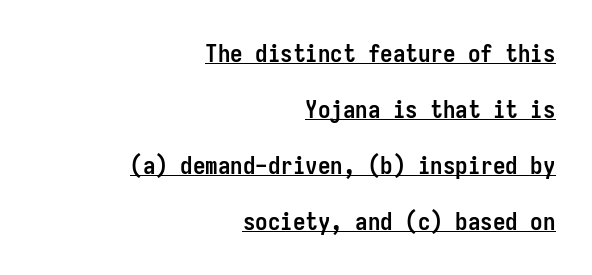
Q: Is the text bold? A: Yes.
Q: Is the text italic (slanted)? A: No, it is upright.
Q: Is the text underlined? A: Yes.
Q: How is the paragraph aligned? A: Right-aligned.
Q: Is the spacing between letters normal or unusually wide? A: Normal.
Q: Is the spacing between lines tight, normal or loose? A: Loose.
